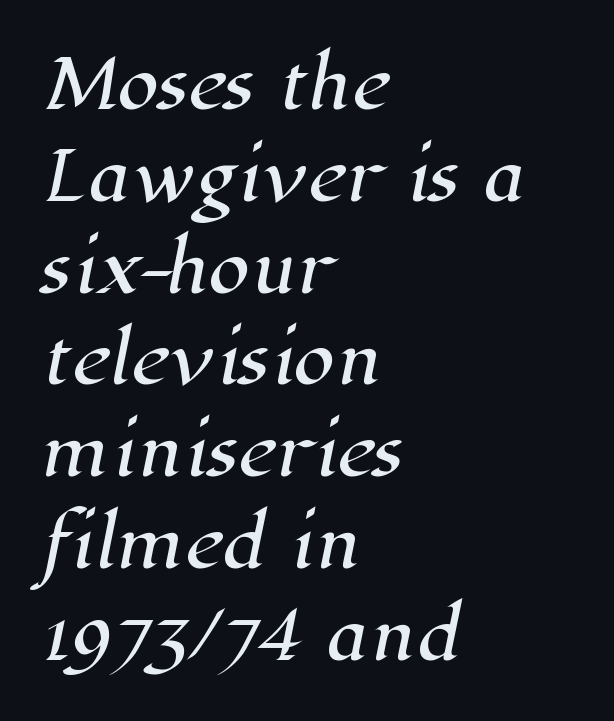
{"serif": "yes", "width": "normal", "stroke_contrast": "high", "x_height": "medium", "monospaced": "no", "underline": "no", "align": "left", "line_spacing": "normal", "line_spacing_ratio": 1.37, "letter_spacing": "normal", "letter_spacing_em": 0.0, "glyph_px": 67}
